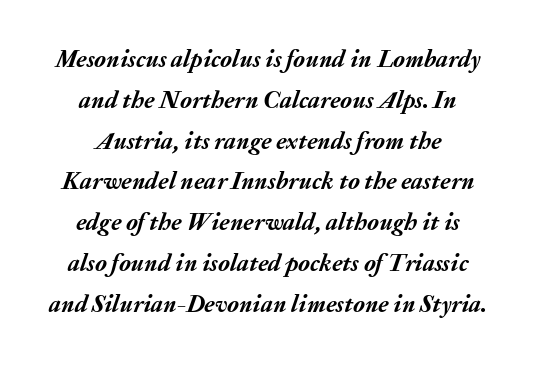
The image shows 24 px bold type, italic (leaning right); set normal line spacing (1.7x), normal letter spacing, not underlined.
